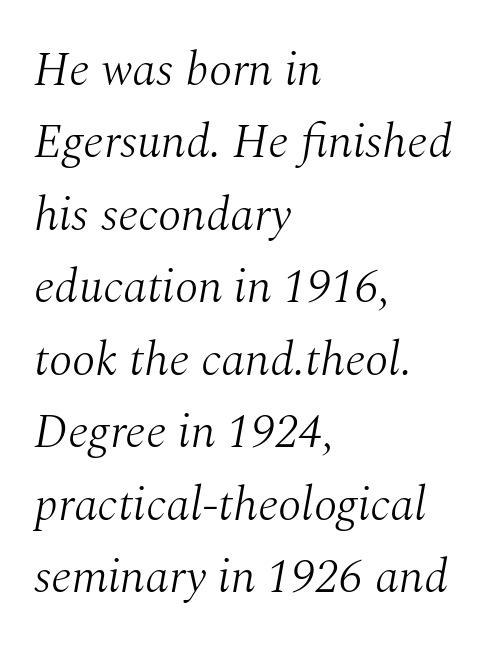
Q: Is the text bold? A: No.
Q: Is the text italic (slanted)? A: Yes, it leans right by about 10 degrees.
Q: Is the typeface a serif or a sans-serif typeface? A: Serif.
Q: Is the text underlined? A: No.
Q: How is the paragraph aligned? A: Left-aligned.
Q: Is the spacing between letters normal or unusually wide? A: Normal.
Q: Is the spacing between lines tight, normal or loose? A: Normal.
Q: Width (condensed, normal, or wide)? A: Normal.
Q: Stroke contrast? A: Medium.
Q: x-height? A: Medium.
Q: Monospaced? A: No.
